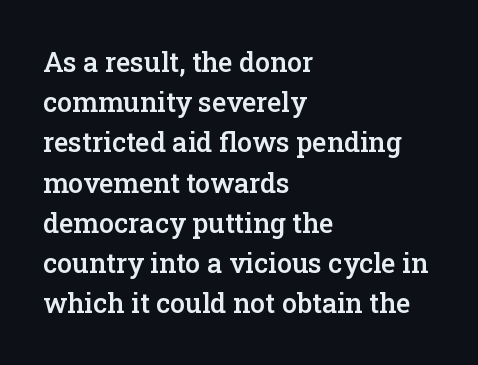
The image shows 27 px text type, upright; set left-aligned, normal line spacing (1.49x), normal letter spacing, not underlined.
